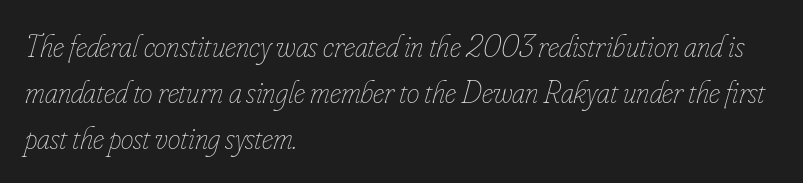
{"italic": "yes", "lean": "right", "slant_degrees": 16, "bold": "no", "weight": "thin", "width": "condensed", "stroke_contrast": "low", "x_height": "small", "monospaced": "no", "underline": "no", "align": "left", "line_spacing": "normal", "line_spacing_ratio": 1.43, "letter_spacing": "normal", "letter_spacing_em": 0.0, "glyph_px": 32}
